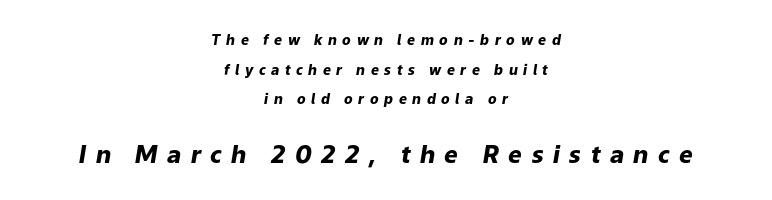
Characters are canted at an angle relative to the baseline's perpendicular. Character size in the trailing block exceeds that of the leading block. Whoever set this chose breathing room over compactness in the vertical rhythm. Type without underlining. Caption: multi-line text, centered on the measure. Summary of weight: heavy, a full bold.
